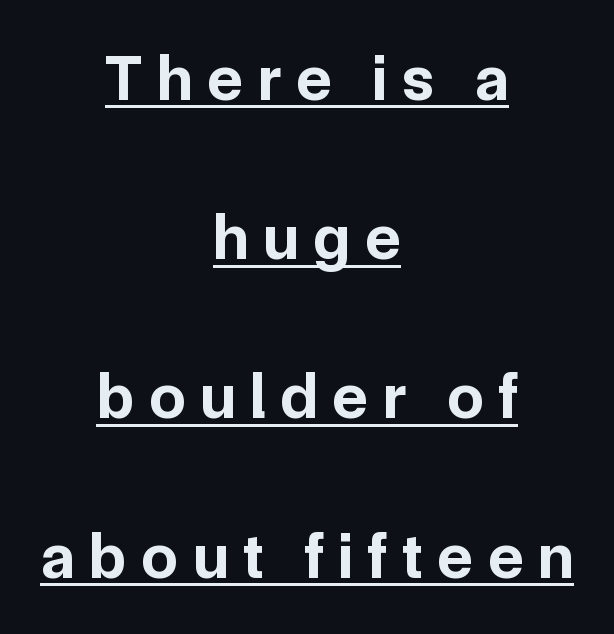
The image shows 65 px bold sans-serif type, upright; set centered, loose line spacing (2.45x), unusually wide letter spacing (+0.23 em), underlined; low stroke contrast and a medium x-height.
